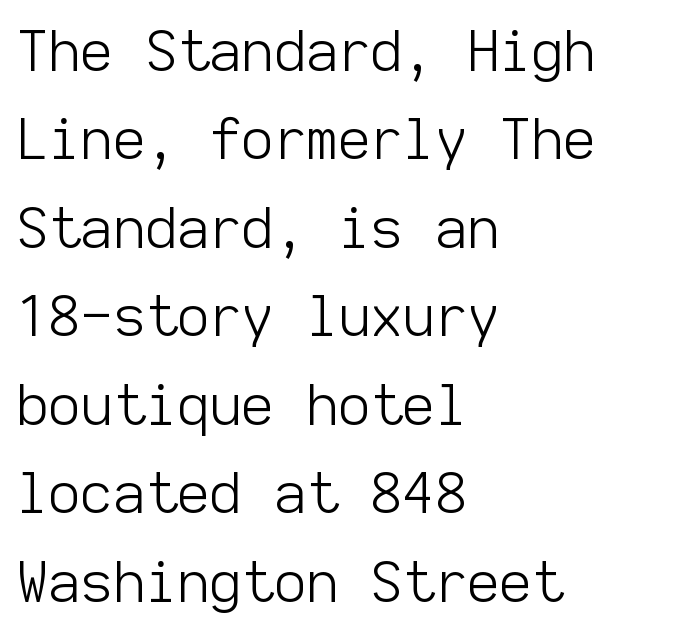
Q: Is the text bold? A: No.
Q: Is the text italic (slanted)? A: No, it is upright.
Q: Is the typeface a serif or a sans-serif typeface? A: Sans-serif.
Q: Is the text underlined? A: No.
Q: How is the paragraph aligned? A: Left-aligned.
Q: Is the spacing between letters normal or unusually wide? A: Normal.
Q: Is the spacing between lines tight, normal or loose? A: Normal.
Q: Width (condensed, normal, or wide)? A: Normal.
Q: Stroke contrast? A: Low.
Q: x-height? A: Medium.
Q: Monospaced? A: Yes.
